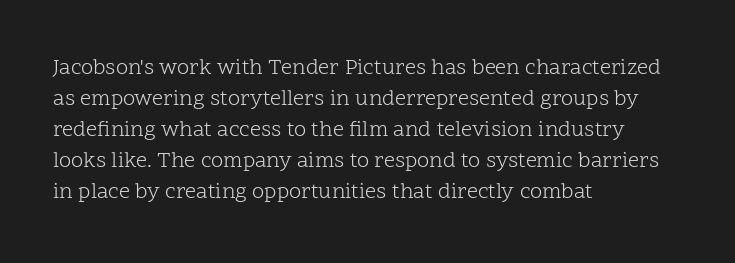
The image shows 22 px text type, upright; set left-aligned, normal line spacing (1.41x), normal letter spacing, not underlined.
